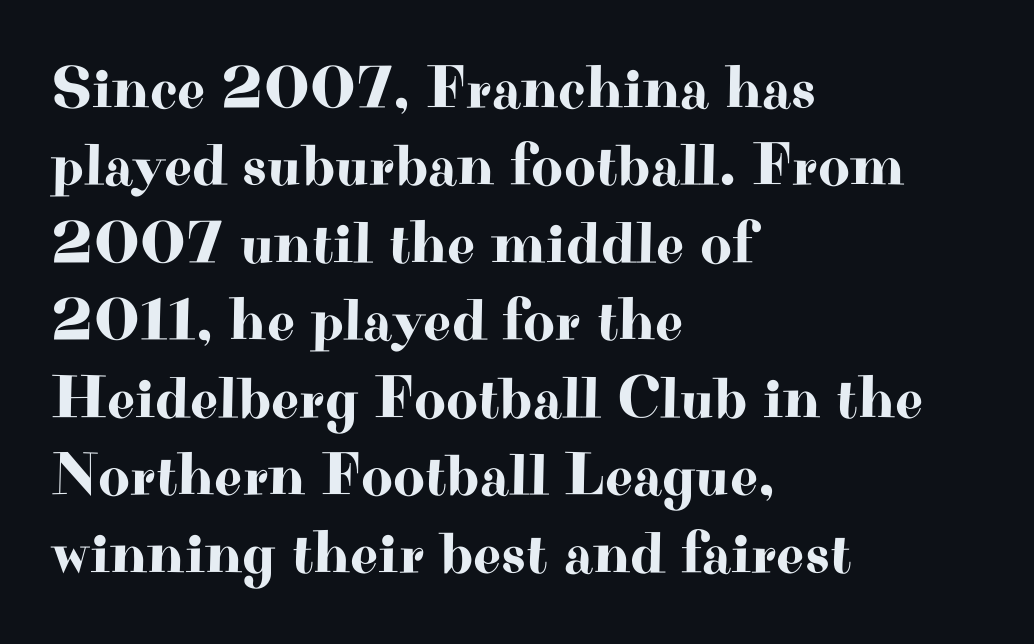
Notice how the passage keeps a crisp vertical edge on the left only. Quick note: underline off. The characters display serif detailing at their extremities. Is this a fixed-width face? No — the glyphs have proportional, varying widths.
